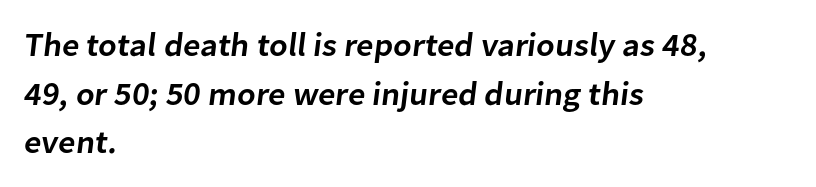
The image shows 33 px semibold sans-serif type; set left-aligned, normal line spacing (1.47x), normal letter spacing, not underlined; low stroke contrast and a medium x-height.
